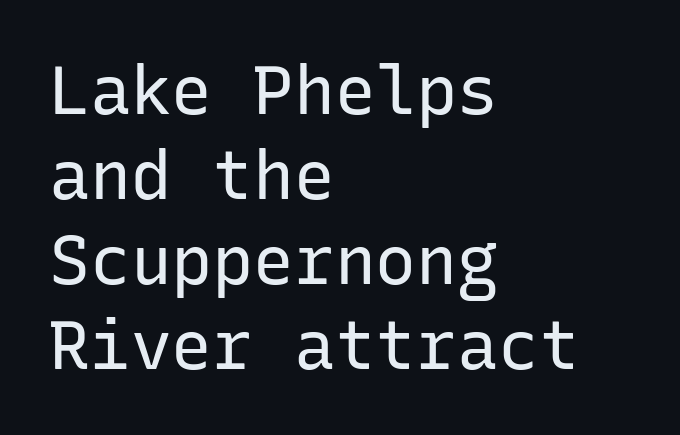
These lines are rendered in a fixed-pitch font. Is this a sans? Yes — the strokes have no serifs. The font's upright variant was chosen for this text. A typesetter would call this leading conventional body-copy spacing. Standard letterfit; no display-style spreading of the glyphs.
